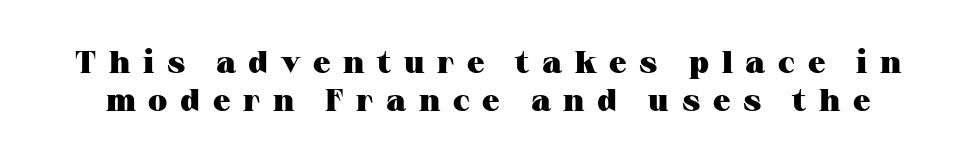
The image shows 31 px heavy, wide serif type, upright; set line spacing 1.22x, unusually wide letter spacing (+0.41 em), not underlined; medium stroke contrast and a medium x-height.
